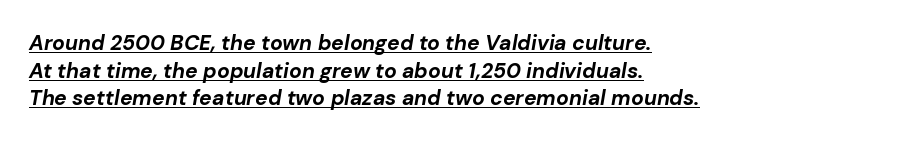
The lines are quadded left. This sample carries an underscore along the baseline area. Each new line begins a customary step beneath the previous one. Look at the tracking — it's just the regular setting, nothing added. You can tell it's italic because the verticals aren't actually vertical. Typesetter's note: full bold, strokes at maximum text heaviness.
